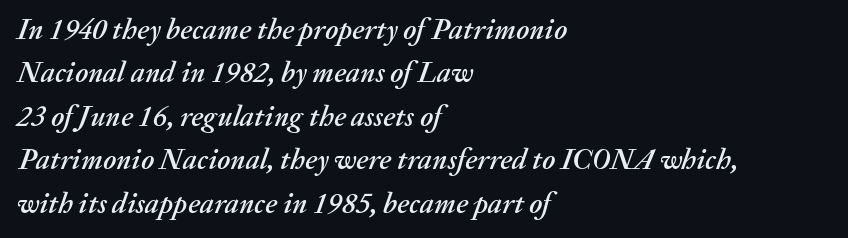
The image shows 29 px text type, italic (leaning right); set left-aligned, normal line spacing (1.5x), normal letter spacing, not underlined; medium stroke contrast and a medium x-height.
